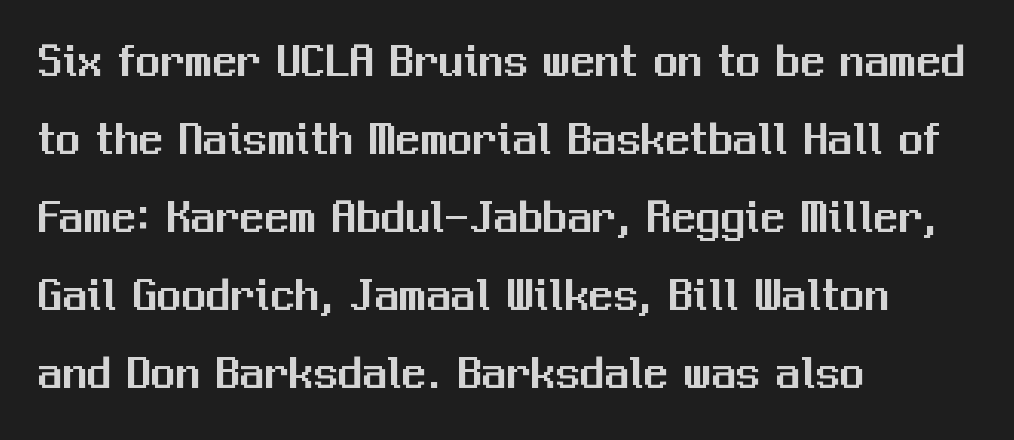
The letters stand straight up with perfectly vertical stems. Normally led — the rows are evenly, conventionally spaced. Varying glyph widths throughout — classic text-font behaviour. Beneath every word, the page is bare. The text was rendered using a sans face with plain stroke endings. All the whitespace from short lines collects on the right.
